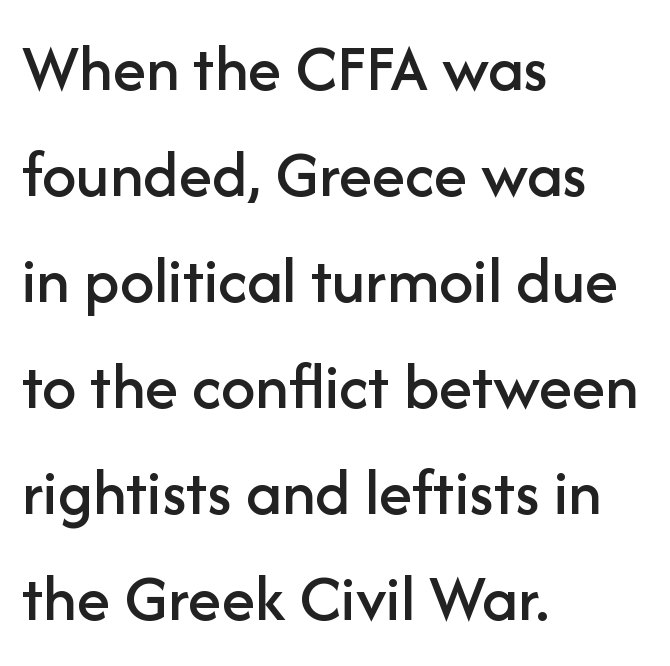
{"serif": "no", "italic": "no", "width": "normal", "stroke_contrast": "low", "x_height": "medium", "monospaced": "no", "underline": "no", "align": "left", "line_spacing": "normal", "line_spacing_ratio": 1.56, "letter_spacing": "normal", "letter_spacing_em": 0.0, "glyph_px": 68}
